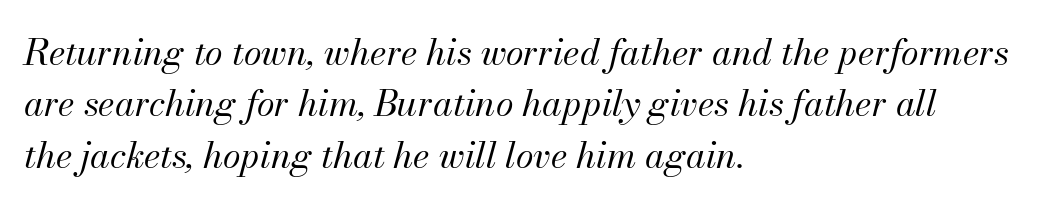
The face used here is proportionally spaced, like ordinary book or web type. The gaps between neighbouring characters are ordinary and unremarkable. Unbolded letterforms with no extra heft. Rule under the text: the space is simply empty.
